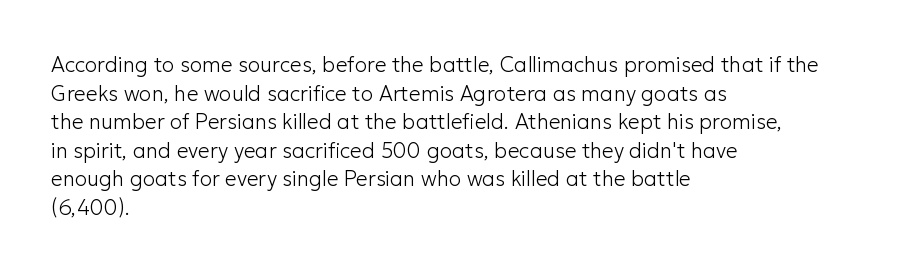
Q: Is the text bold? A: No.
Q: Is the text italic (slanted)? A: No, it is upright.
Q: Is the text underlined? A: No.
Q: How is the paragraph aligned? A: Left-aligned.
Q: Is the spacing between letters normal or unusually wide? A: Normal.
Q: Is the spacing between lines tight, normal or loose? A: Normal.
